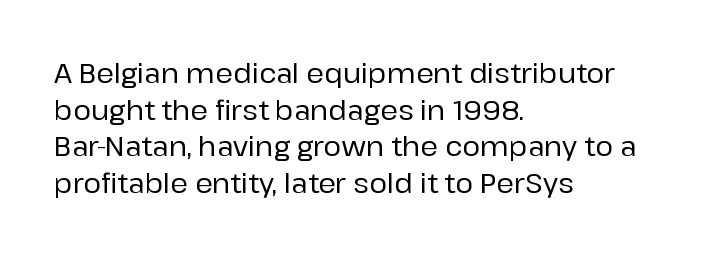
{"italic": "no", "underline": "no", "align": "left", "line_spacing": "normal", "line_spacing_ratio": 1.36, "letter_spacing": "normal", "letter_spacing_em": 0.0, "glyph_px": 27}
